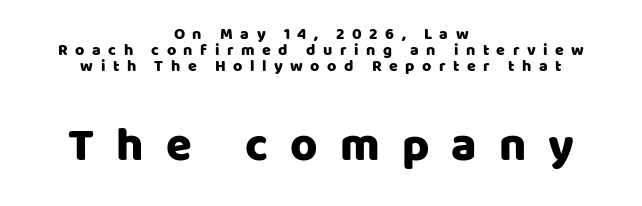
Q: Is the text italic (slanted)? A: No, it is upright.
Q: Is the typeface a serif or a sans-serif typeface? A: Sans-serif.
Q: Is the text underlined? A: No.
Q: How is the paragraph aligned? A: Centered.
Q: Is the spacing between letters normal or unusually wide? A: Unusually wide.
Q: Is the spacing between lines tight, normal or loose? A: Tight.
Q: Which block of text is set in a larger size, the first (top) or the second (bottom)? A: The second (bottom) one.
Q: Width (condensed, normal, or wide)? A: Normal.
Q: Stroke contrast? A: Low.
Q: x-height? A: Large.
Q: Monospaced? A: No.
